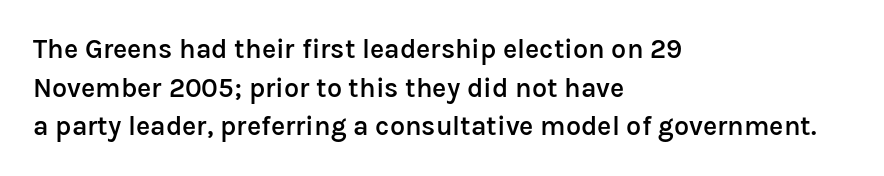
The rendering anchors every line to the left-hand side. The letters stand straight up with perfectly vertical stems. Baseline-to-baseline distance is the conventional proportion of letter height. The glyphs have the mass of a demibold cut, below bold.
